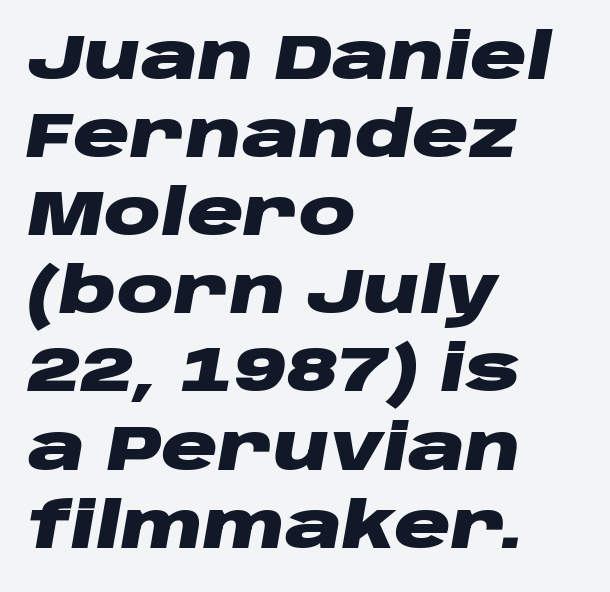
Here the designer chose a conventional face with non-uniform glyph widths. The glyphs look as if they've been sheared to an angle. Here the glyphs are tracked normally, forming tight word shapes. In CSS terms this would be text-align: left. How heavy is the stroke? Heavy — this is a bold. Clear beneath every line of the passage.
